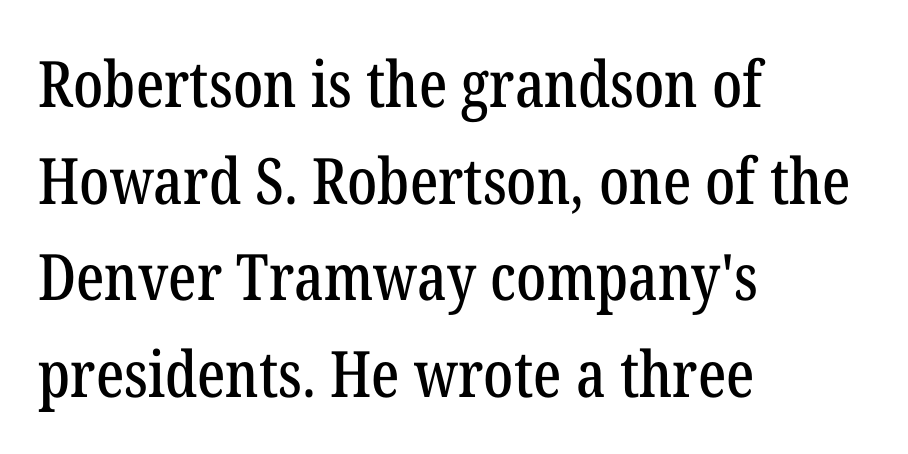
Q: Is the text italic (slanted)? A: No, it is upright.
Q: Is the typeface a serif or a sans-serif typeface? A: Serif.
Q: Is the text underlined? A: No.
Q: How is the paragraph aligned? A: Left-aligned.
Q: Is the spacing between letters normal or unusually wide? A: Normal.
Q: Is the spacing between lines tight, normal or loose? A: Normal.
Q: Width (condensed, normal, or wide)? A: Condensed.
Q: Stroke contrast? A: Low.
Q: x-height? A: Medium.
Q: Monospaced? A: No.
